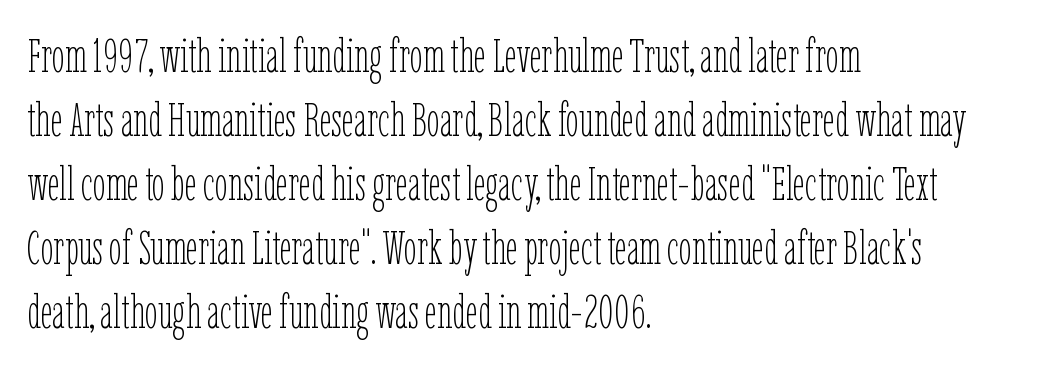
{"italic": "no", "bold": "no", "weight": "thin", "width": "condensed", "stroke_contrast": "low", "x_height": "medium", "monospaced": "no", "underline": "no", "align": "left", "line_spacing": "normal", "line_spacing_ratio": 1.36, "letter_spacing": "normal", "letter_spacing_em": 0.0, "glyph_px": 47}
